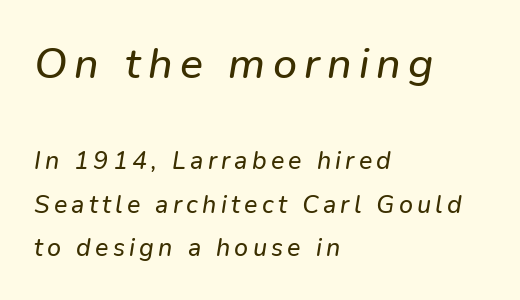
{"italic": "yes", "lean": "right", "slant_degrees": 9, "width": "normal", "stroke_contrast": "low", "x_height": "medium", "monospaced": "no", "underline": "no", "align": "left", "line_spacing_ratio": 1.74, "larger_block": "first", "size_ratio": 1.72, "glyph_px": 43}
